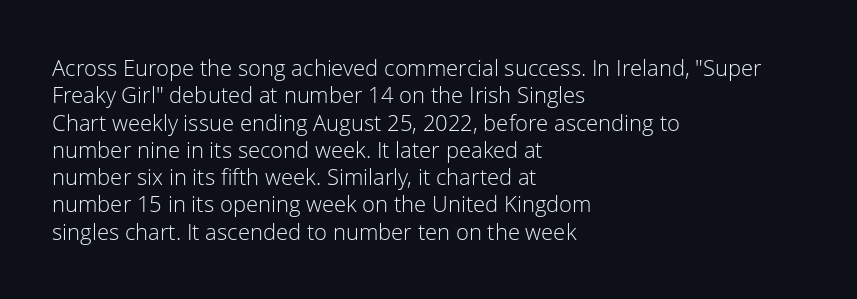
The image shows 22 px text type, upright; set left-aligned, line spacing 1.24x, normal letter spacing, not underlined.
